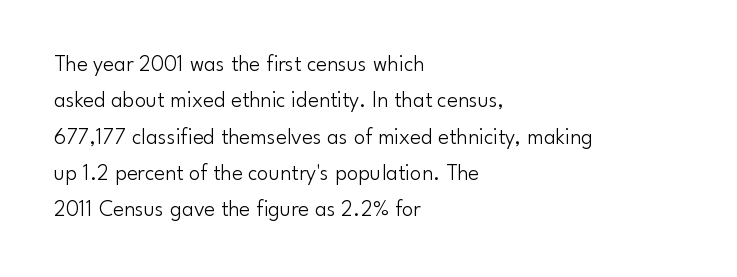
Q: Is the text bold? A: No.
Q: Is the text italic (slanted)? A: No, it is upright.
Q: Is the text underlined? A: No.
Q: How is the paragraph aligned? A: Left-aligned.
Q: Is the spacing between letters normal or unusually wide? A: Normal.
Q: Is the spacing between lines tight, normal or loose? A: Normal.
